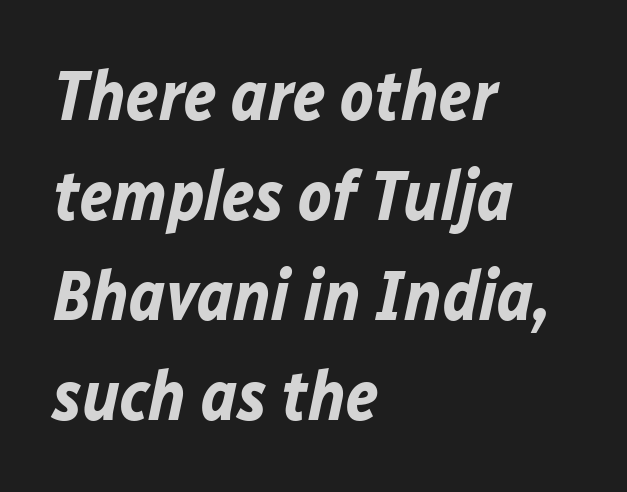
The image shows 70 px bold type, italic (leaning right); set left-aligned, normal line spacing (1.43x), normal letter spacing, not underlined; low stroke contrast and a medium x-height.
